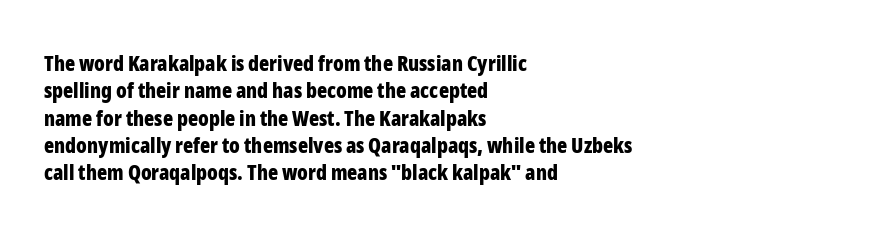
Q: Is the text bold? A: Yes.
Q: Is the text italic (slanted)? A: No, it is upright.
Q: Is the text underlined? A: No.
Q: How is the paragraph aligned? A: Left-aligned.
Q: Is the spacing between letters normal or unusually wide? A: Normal.
Q: Is the spacing between lines tight, normal or loose? A: Normal.
